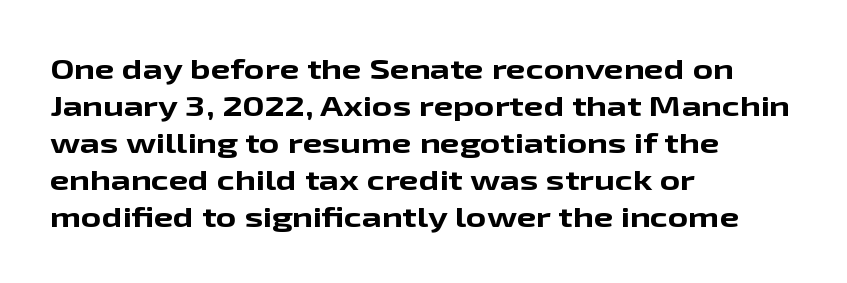
The image shows 28 px bold, wide sans-serif type, upright; set left-aligned, normal line spacing (1.32x), normal letter spacing, not underlined; low stroke contrast and a medium x-height.
